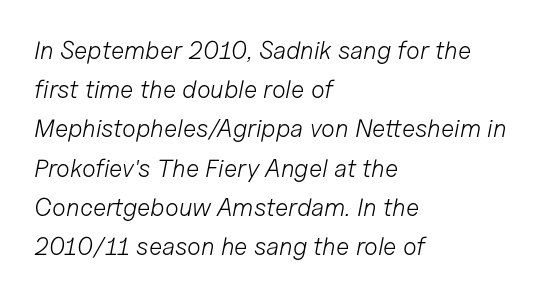
Q: Is the text bold? A: No.
Q: Is the text italic (slanted)? A: Yes, it leans right by about 11 degrees.
Q: Is the text underlined? A: No.
Q: How is the paragraph aligned? A: Left-aligned.
Q: Is the spacing between letters normal or unusually wide? A: Normal.
Q: Is the spacing between lines tight, normal or loose? A: Normal.
